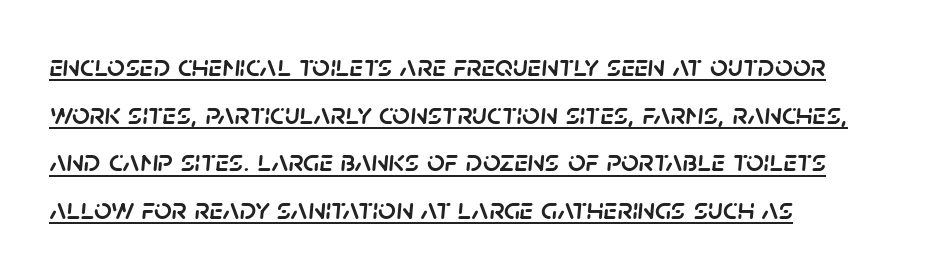
Q: Is the text italic (slanted)? A: Yes, it leans right by about 5 degrees.
Q: Is the text underlined? A: Yes.
Q: How is the paragraph aligned? A: Left-aligned.
Q: Is the spacing between letters normal or unusually wide? A: Normal.
Q: Is the spacing between lines tight, normal or loose? A: Normal.
Q: Width (condensed, normal, or wide)? A: Normal.
Q: Stroke contrast? A: Low.
Q: x-height? A: Large.
Q: Monospaced? A: No.
